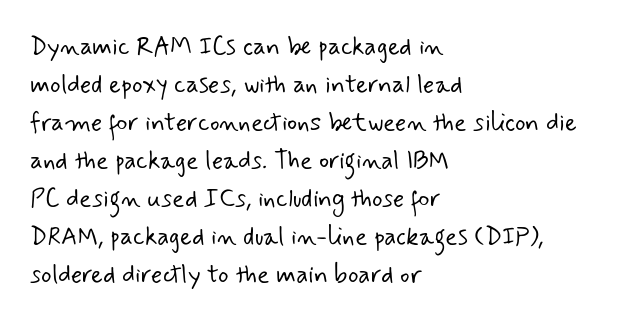
The image shows 25 px text type; set left-aligned, normal line spacing (1.52x), normal letter spacing, not underlined.
